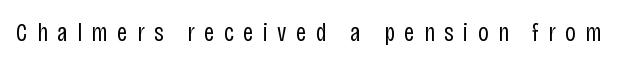
The image shows 26 px text type, upright; set unusually wide letter spacing (+0.36 em), not underlined.
